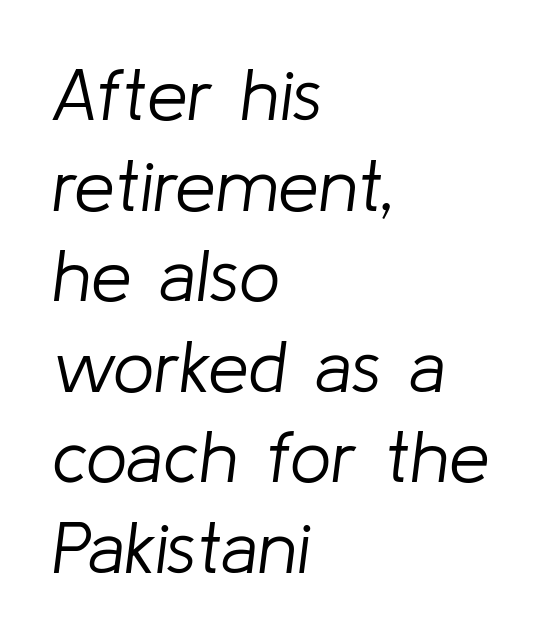
Q: Is the text bold? A: No.
Q: Is the text italic (slanted)? A: Yes, it leans right by about 8 degrees.
Q: Is the text underlined? A: No.
Q: How is the paragraph aligned? A: Left-aligned.
Q: Is the spacing between letters normal or unusually wide? A: Normal.
Q: Width (condensed, normal, or wide)? A: Normal.
Q: Stroke contrast? A: Low.
Q: x-height? A: Medium.
Q: Monospaced? A: No.
